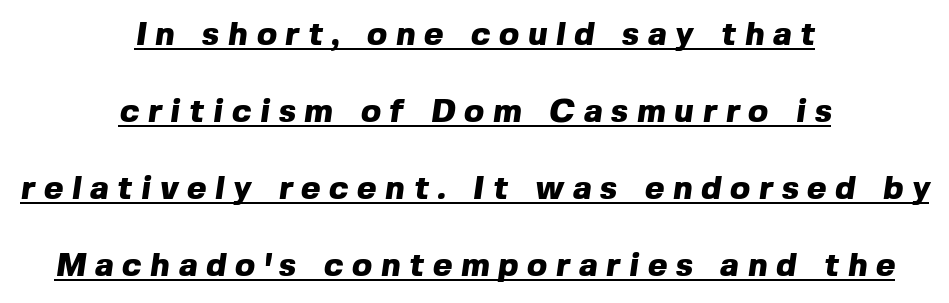
The image shows 33 px heavy sans-serif type; set centered, loose line spacing (2.33x), unusually wide letter spacing (+0.27 em), underlined; a medium x-height.
